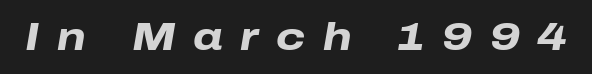
Q: Is the text bold? A: Yes.
Q: Is the text italic (slanted)? A: Yes, it leans right by about 10 degrees.
Q: Is the text underlined? A: No.
Q: Is the spacing between letters normal or unusually wide? A: Unusually wide.
Q: Width (condensed, normal, or wide)? A: Wide.
Q: Stroke contrast? A: Low.
Q: x-height? A: Medium.
Q: Monospaced? A: No.
